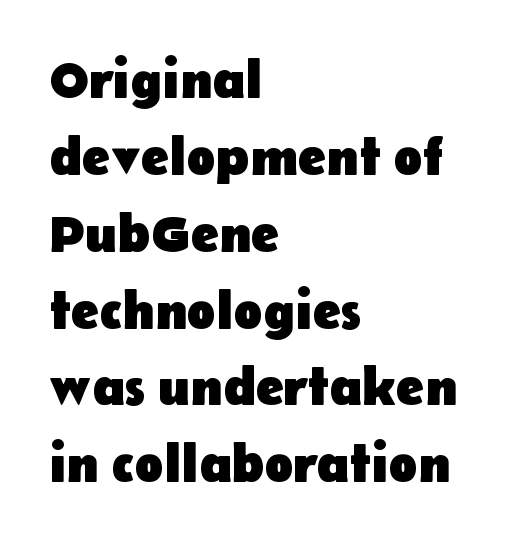
The foot of each line stays bare and open. The glyphs in this specimen are sans serif. Summary of vertical rhythm: regular, with standard interline spacing. The line texture is even and compact thanks to regular tracking.
